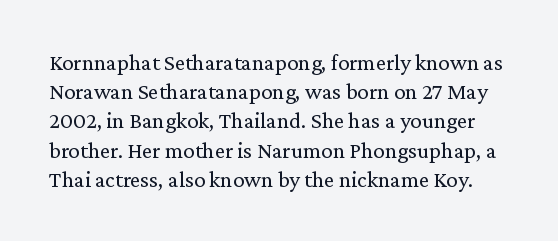
Type without underlining. What stands out about the letter spacing? Nothing — it is the standard amount. The lines sit at an ordinary, default distance from one another. No letter is thick-stroked: the sample isn't bold. A roman cut, with each character standing at attention.
